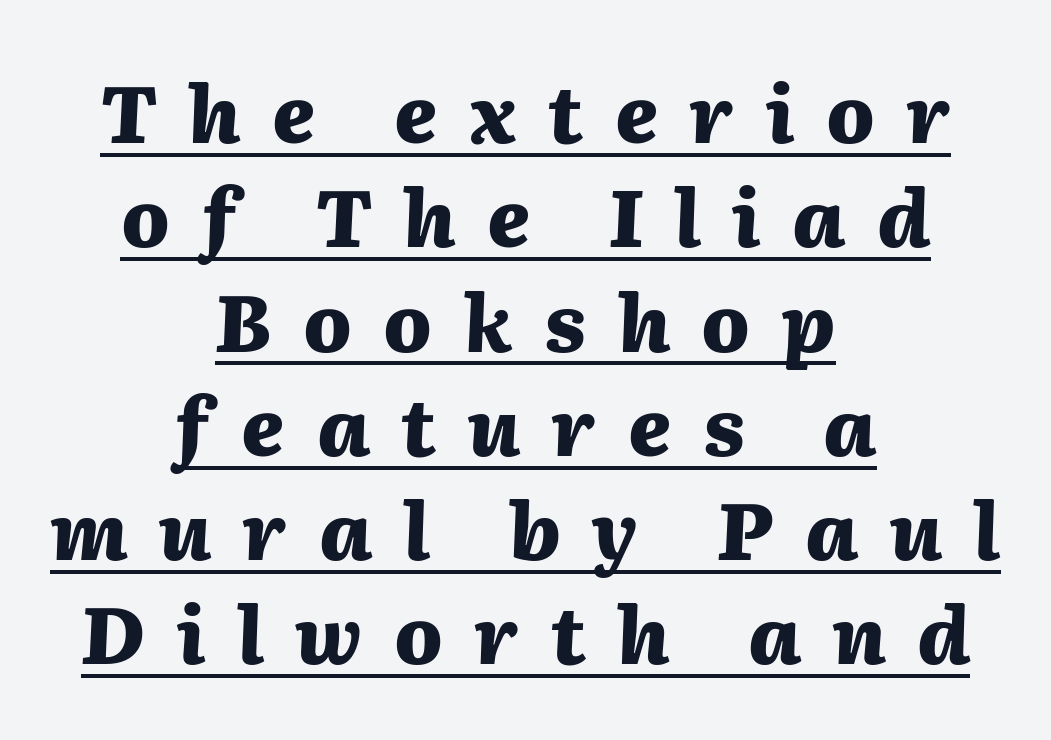
Does extra space separate the letters? Yes, quite a lot of it. The setting favours the middle, as headings and verse often do. The letters are bold, with thick, heavy strokes. Line spacing here is normal. This rendering features underlined lettering. Is this a fixed-width face? No — the glyphs have proportional, varying widths.
